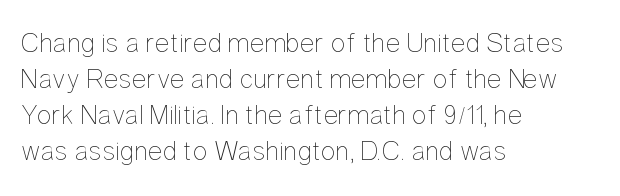
Which margin do the lines hug? The left one — the right edge is uneven. No extra ink here — the face is not bold. The zone under the glyphs is completely vacant. Varying glyph widths throughout — classic text-font behaviour. Words appear dense and cohesive because spacing is normal.
